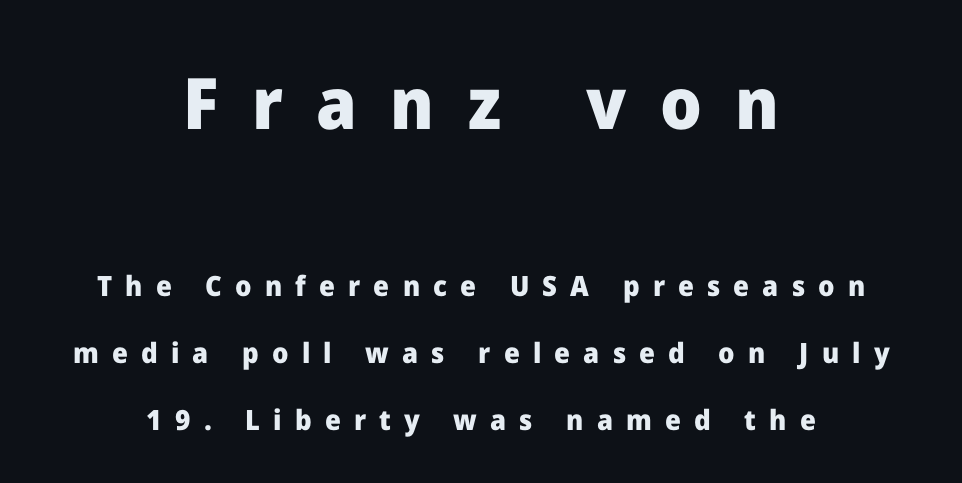
{"serif": "no", "italic": "no", "bold": "yes", "weight": "heavy", "width": "normal", "stroke_contrast": "low", "x_height": "medium", "monospaced": "no", "underline": "no", "align": "center", "line_spacing": "loose", "line_spacing_ratio": 2.39, "letter_spacing": "wide", "letter_spacing_em": 0.47, "larger_block": "first", "size_ratio": 2.54, "glyph_px": 71}
